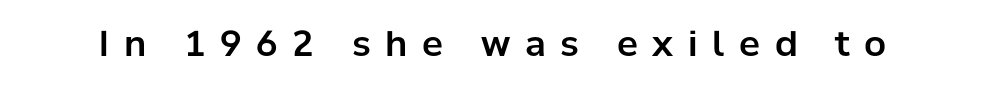
Each word looks stretched out because of the extra space between its letters. The letters stand upright; this is a roman face. A bare baseline throughout the passage. The letters carry no serifs — their stems end cleanly without finishing strokes.
